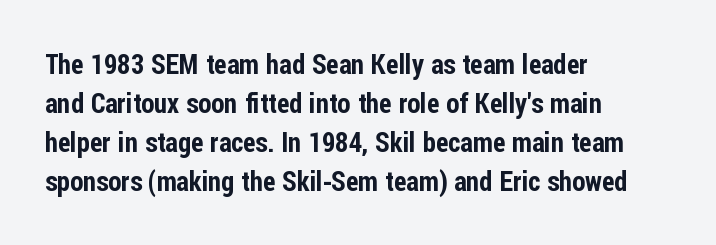
Evenly set lines give the paragraph a standard silhouette. What stands out about the letter spacing? Nothing — it is the standard amount. Glance below the letters and you will spot only blank space. The compositor pushed each line to the left boundary. The axis of the letterforms is exactly vertical.
